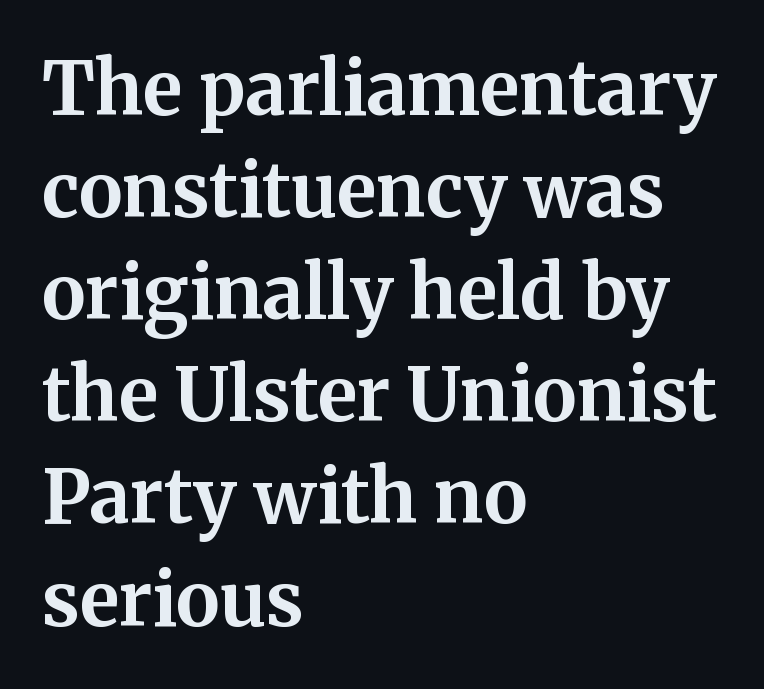
The letterforms sit shoulder to shoulder at normal distance. The sample has been set heavy, in full bold. This sample uses an upright cut, with every glyph sitting square on the baseline. Type style note: has serifs. Think of a printed novel: that variable character pitch is what you see here. Check under the words: just untouched page.
